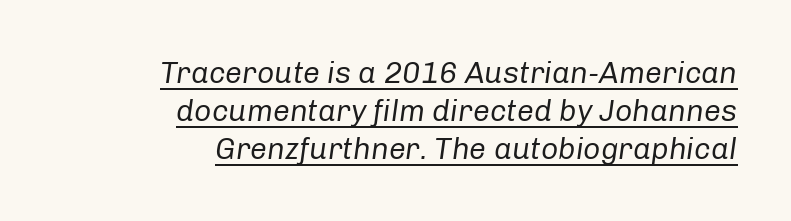
Does a line run under the words? Yes, clearly. Summary of weight: not heavy and not bold. If you measured baseline to baseline, you'd find a middling distance. It's the slanting kind of type.
